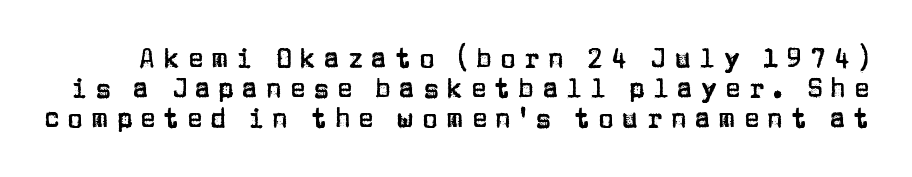
Q: Is the text italic (slanted)? A: No, it is upright.
Q: Is the text underlined? A: No.
Q: Is the spacing between letters normal or unusually wide? A: Unusually wide.
Q: Is the spacing between lines tight, normal or loose? A: Tight.
